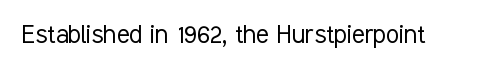
{"serif": "no", "italic": "no", "bold": "no", "weight": "light", "width": "condensed", "stroke_contrast": "low", "x_height": "medium", "monospaced": "no", "underline": "no", "letter_spacing": "normal", "letter_spacing_em": 0.0, "glyph_px": 30}
